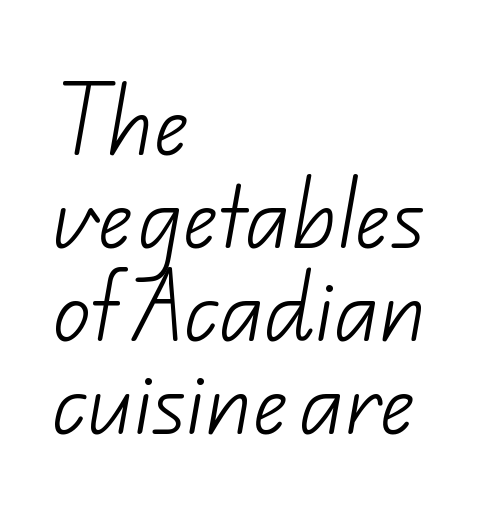
Q: Is the text bold? A: No.
Q: Is the typeface a serif or a sans-serif typeface? A: Sans-serif.
Q: Is the text underlined? A: No.
Q: How is the paragraph aligned? A: Left-aligned.
Q: Is the spacing between letters normal or unusually wide? A: Normal.
Q: Width (condensed, normal, or wide)? A: Normal.
Q: Stroke contrast? A: Low.
Q: x-height? A: Small.
Q: Monospaced? A: No.
